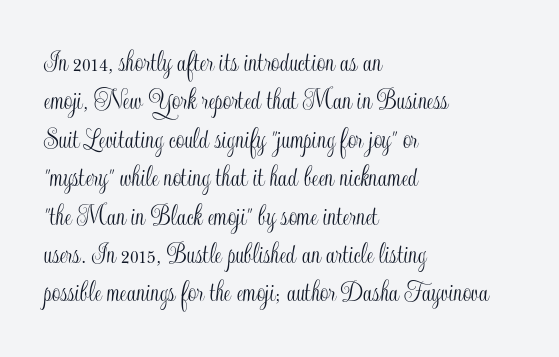
Honestly, the row spacing looks completely unremarkable. Caption: standard tracking, unaltered. Short and long lines alike share a common starting point at left. The passage shown is typed in a proportional face where columns would drift. Each row of text sits above clean, open space.
